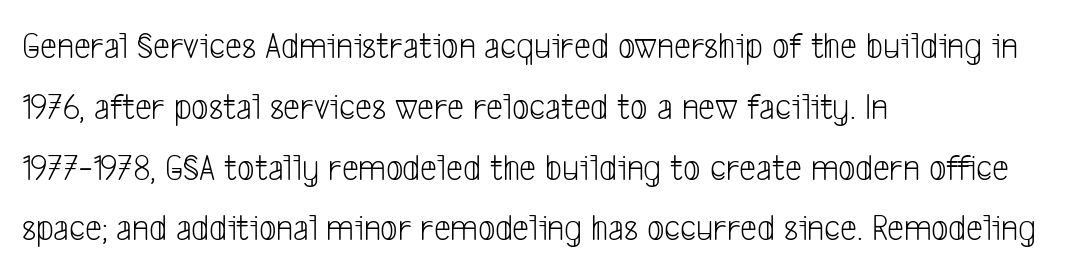
{"serif": "no", "bold": "no", "weight": "light", "width": "condensed", "stroke_contrast": "low", "x_height": "medium", "monospaced": "no", "underline": "no", "align": "left", "line_spacing": "normal", "line_spacing_ratio": 1.6, "letter_spacing": "normal", "letter_spacing_em": 0.0, "glyph_px": 38}
